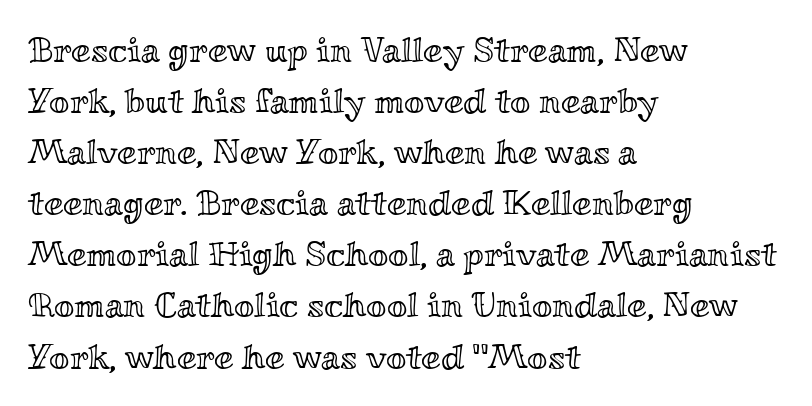
This sample has the flowing, uneven cadence of proportional lettering. A normal amount of white space separates one row of letters from the next. This is roman type, the default non-slanted kind. Tracking here is standard; glyphs follow each other at the usual distance. The strip under each line holds only bare page.
